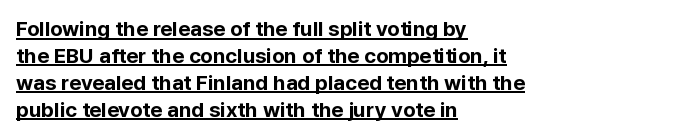
Q: Is the text bold? A: Yes.
Q: Is the text italic (slanted)? A: No, it is upright.
Q: Is the text underlined? A: Yes.
Q: How is the paragraph aligned? A: Left-aligned.
Q: Is the spacing between letters normal or unusually wide? A: Normal.
Q: Is the spacing between lines tight, normal or loose? A: Normal.
